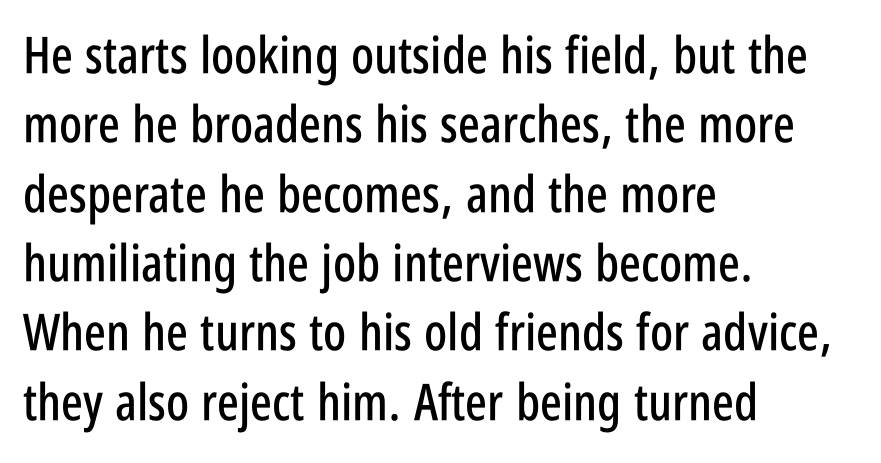
Q: Is the text italic (slanted)? A: No, it is upright.
Q: Is the typeface a serif or a sans-serif typeface? A: Sans-serif.
Q: Is the text underlined? A: No.
Q: How is the paragraph aligned? A: Left-aligned.
Q: Is the spacing between letters normal or unusually wide? A: Normal.
Q: Is the spacing between lines tight, normal or loose? A: Normal.
Q: Width (condensed, normal, or wide)? A: Condensed.
Q: Stroke contrast? A: Low.
Q: x-height? A: Large.
Q: Monospaced? A: No.
